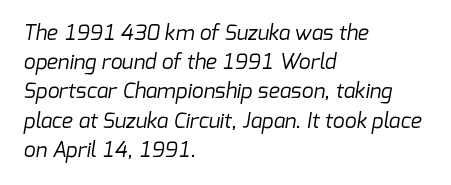
Students, note that the glyphs here touch the page at normal intervals. Horizontal bands of white between lines are of average thickness. Unbolded letterforms with no extra heft. The area under the type is left untouched. Typeset ragged right — the left edge is the straight one.
